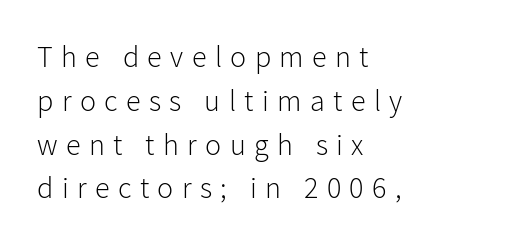
Q: Is the text bold? A: No.
Q: Is the text italic (slanted)? A: No, it is upright.
Q: Is the typeface a serif or a sans-serif typeface? A: Sans-serif.
Q: Is the text underlined? A: No.
Q: How is the paragraph aligned? A: Left-aligned.
Q: Is the spacing between letters normal or unusually wide? A: Unusually wide.
Q: Is the spacing between lines tight, normal or loose? A: Normal.
Q: Width (condensed, normal, or wide)? A: Normal.
Q: Stroke contrast? A: Low.
Q: x-height? A: Medium.
Q: Monospaced? A: No.
